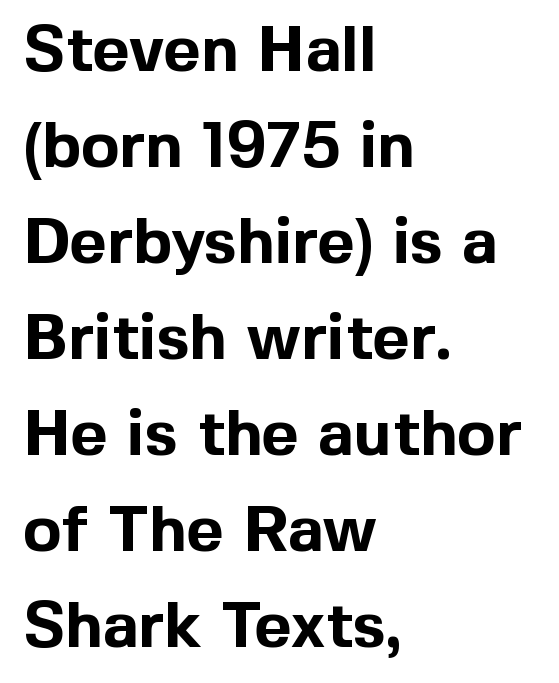
{"serif": "no", "italic": "no", "bold": "yes", "weight": "bold", "width": "normal", "x_height": "medium", "monospaced": "no", "underline": "no", "align": "left", "line_spacing": "normal", "line_spacing_ratio": 1.5, "letter_spacing": "normal", "letter_spacing_em": 0.0, "glyph_px": 64}
